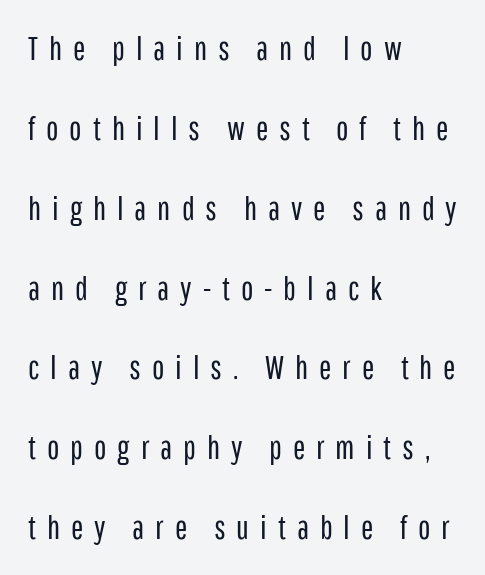
Character widths vary here, with narrow letters taking less room than wide ones. The space directly below the letters is spotless. Classification — sans serif. Vertical stems look standard width or narrower in stroke. The block of text is sparse from top to bottom, with ample space between rows. Unlike italic type, these characters show no tilt at all.
